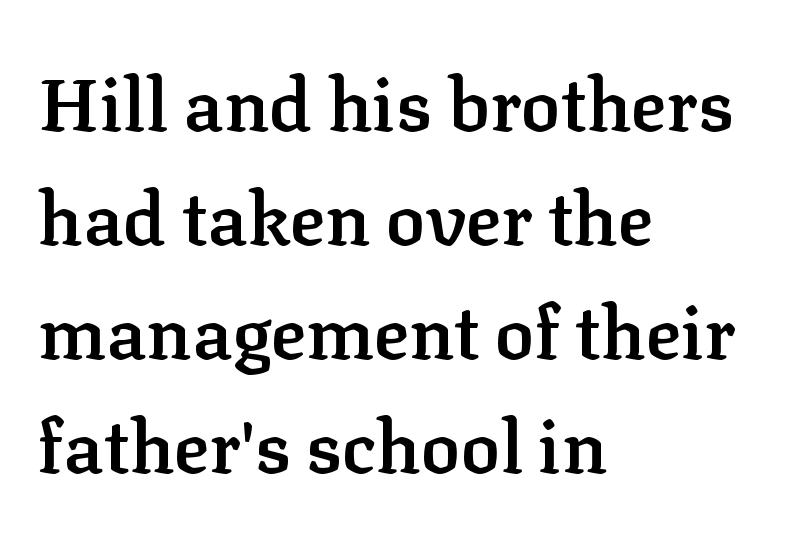
Q: Is the text bold? A: Semi-bold.
Q: Is the text italic (slanted)? A: No, it is upright.
Q: Is the typeface a serif or a sans-serif typeface? A: Serif.
Q: Is the text underlined? A: No.
Q: How is the paragraph aligned? A: Left-aligned.
Q: Is the spacing between letters normal or unusually wide? A: Normal.
Q: Is the spacing between lines tight, normal or loose? A: Normal.
Q: Width (condensed, normal, or wide)? A: Normal.
Q: Stroke contrast? A: Low.
Q: x-height? A: Medium.
Q: Monospaced? A: No.
